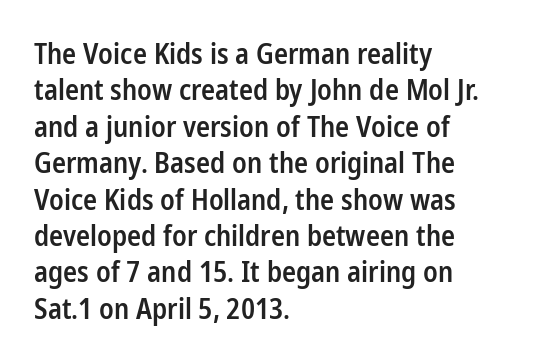
{"serif": "no", "italic": "no", "bold": "semi", "weight": "semibold", "width": "condensed", "stroke_contrast": "low", "x_height": "medium", "monospaced": "no", "underline": "no", "align": "left", "line_spacing": "normal", "line_spacing_ratio": 1.3, "letter_spacing": "normal", "letter_spacing_em": 0.0, "glyph_px": 28}
